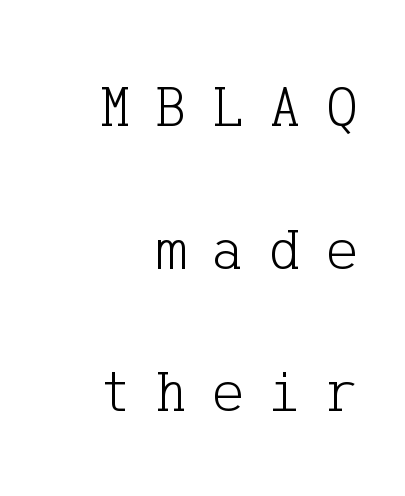
This is not heavy type; no bold has been used. The designer went with a serif here, giving each stem small feet. The compositor pushed each line to the right boundary. Unlike italic type, these characters show no tilt at all. A typesetter would call this leading open, well beyond the default. Check the space under the baseline: it is left empty.
